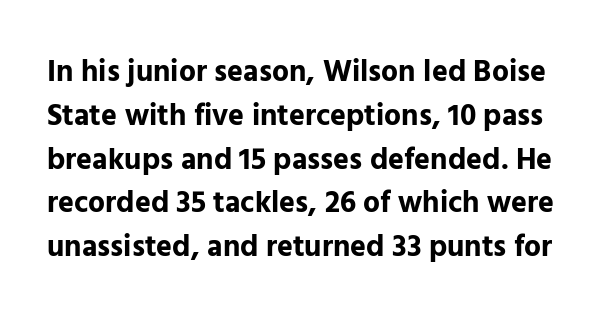
Q: Is the text bold? A: Yes.
Q: Is the text italic (slanted)? A: No, it is upright.
Q: Is the typeface a serif or a sans-serif typeface? A: Sans-serif.
Q: Is the text underlined? A: No.
Q: Is the spacing between letters normal or unusually wide? A: Normal.
Q: Is the spacing between lines tight, normal or loose? A: Normal.
Q: Width (condensed, normal, or wide)? A: Normal.
Q: Stroke contrast? A: Low.
Q: x-height? A: Medium.
Q: Monospaced? A: No.
